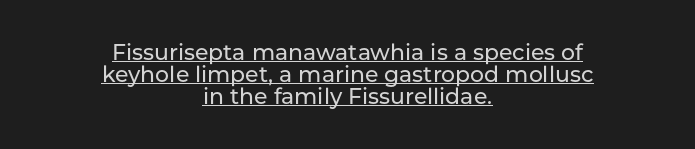
Q: Is the text italic (slanted)? A: No, it is upright.
Q: Is the text underlined? A: Yes.
Q: How is the paragraph aligned? A: Centered.
Q: Is the spacing between letters normal or unusually wide? A: Normal.
Q: Is the spacing between lines tight, normal or loose? A: Tight.
